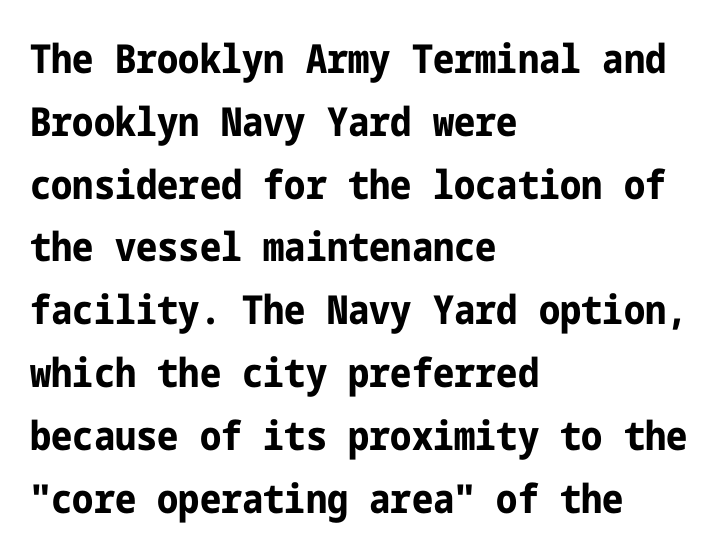
{"serif": "no", "italic": "no", "bold": "yes", "weight": "bold", "width": "condensed", "stroke_contrast": "low", "x_height": "medium", "underline": "no", "align": "left", "line_spacing": "normal", "line_spacing_ratio": 1.57, "letter_spacing": "normal", "letter_spacing_em": 0.0, "glyph_px": 40}
